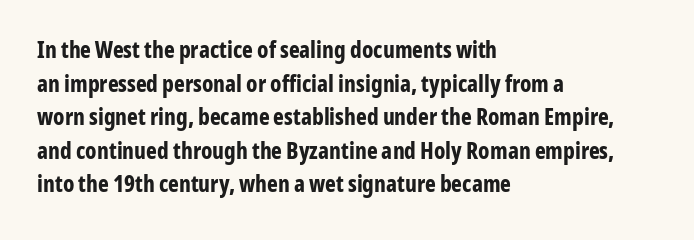
Each line starts at the same left margin while the right side varies. One glance says typical: line gaps are just what's usual. Nope, not italic — everything's standing straight. Plenty of ink on the page — the face is bold.
